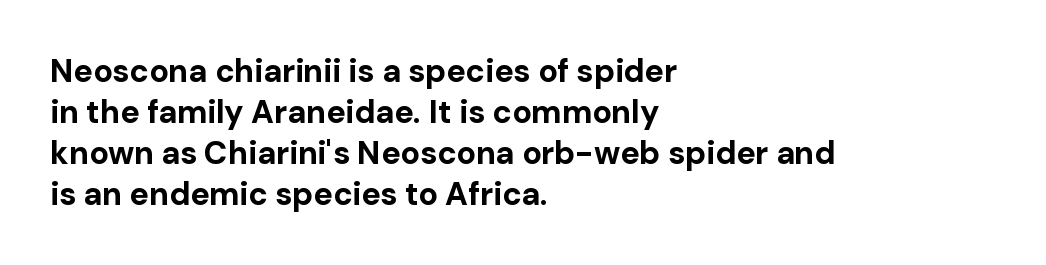
Baseline-to-baseline distance is the conventional proportion of letter height. Looks like regular typesetting: each glyph gets only the width it needs. Horizontal alignment here is leftward, the default for most running prose. Caption: bold face, heavy strokes. Short note: letters normally spaced.
